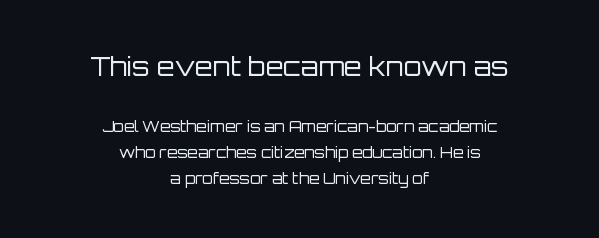
Size hierarchy here favors the leading block over the trailing one. The typesetting does not lean heavy: it is not bold. Only glyphs here, with clear space below each row. Casual observation: everything's sitting right in the middle. Italic? Not at all — the glyphs are vertical.
